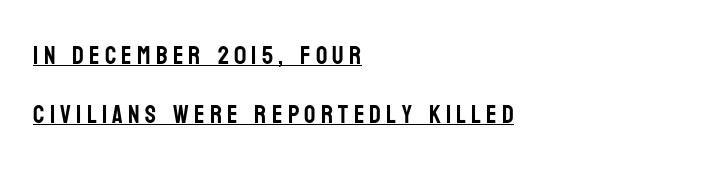
The image shows 25 px text type, upright; set left-aligned, loose line spacing (2.36x), unusually wide letter spacing (+0.21 em), underlined.
